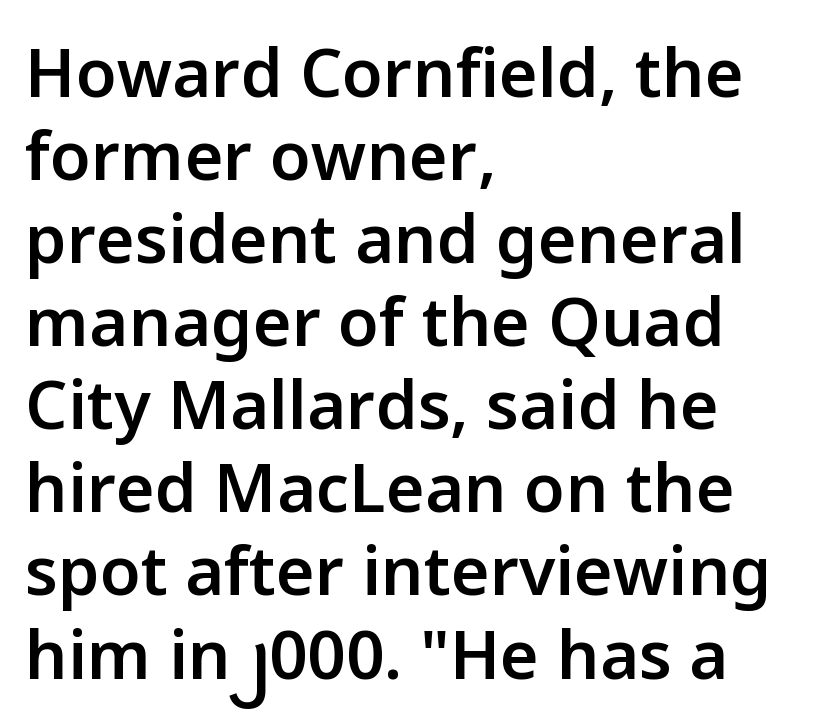
{"serif": "no", "italic": "no", "bold": "semi", "weight": "semibold", "width": "normal", "stroke_contrast": "low", "x_height": "medium", "monospaced": "no", "underline": "no", "align": "left", "line_spacing_ratio": 1.24, "letter_spacing": "normal", "letter_spacing_em": 0.0, "glyph_px": 67}
